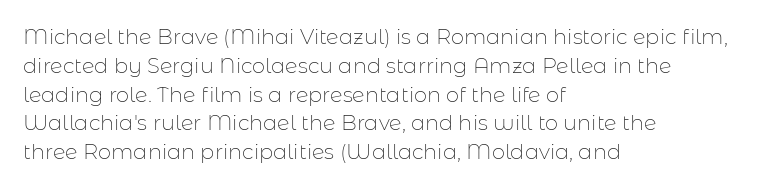
Q: Is the text bold? A: No.
Q: Is the text italic (slanted)? A: No, it is upright.
Q: Is the text underlined? A: No.
Q: How is the paragraph aligned? A: Left-aligned.
Q: Is the spacing between letters normal or unusually wide? A: Normal.
Q: Is the spacing between lines tight, normal or loose? A: Normal.
